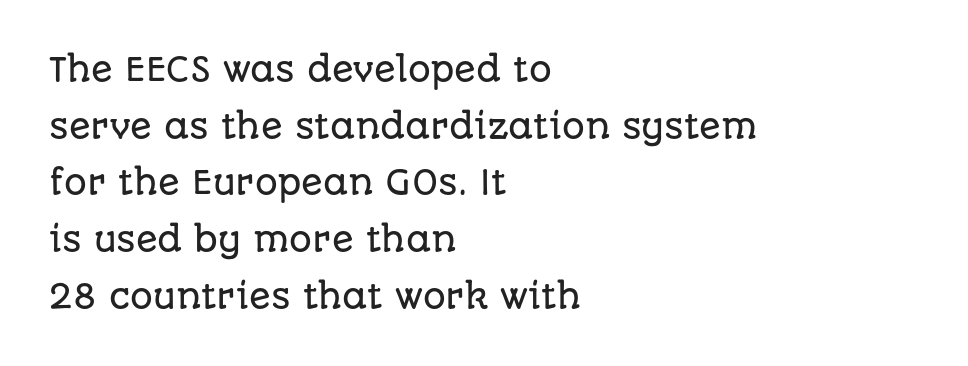
Spacing verdict: proportional, widths tailored to each character. Notice how the passage keeps a crisp vertical edge on the left only. Anything drawn beneath the words? Only blank space. Check where the strokes stop: nothing finishes them off — pure sans. The face used here is rendered with its standard letterfit. The axis of the letterforms is exactly vertical.
